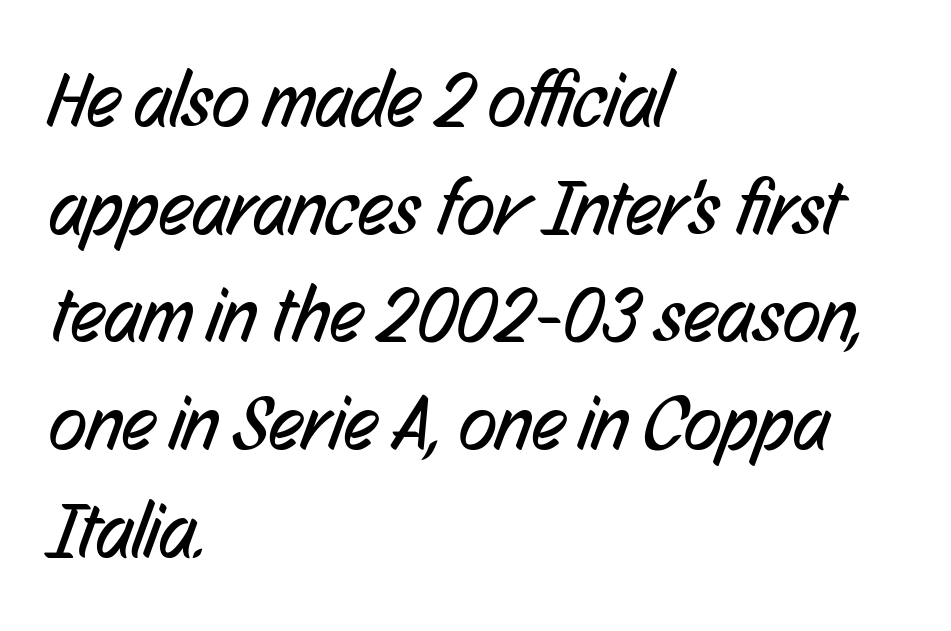
Q: Is the text bold? A: No.
Q: Is the typeface a serif or a sans-serif typeface? A: Sans-serif.
Q: Is the text underlined? A: No.
Q: How is the paragraph aligned? A: Left-aligned.
Q: Is the spacing between letters normal or unusually wide? A: Normal.
Q: Is the spacing between lines tight, normal or loose? A: Normal.
Q: Width (condensed, normal, or wide)? A: Condensed.
Q: Stroke contrast? A: Low.
Q: x-height? A: Medium.
Q: Monospaced? A: No.
